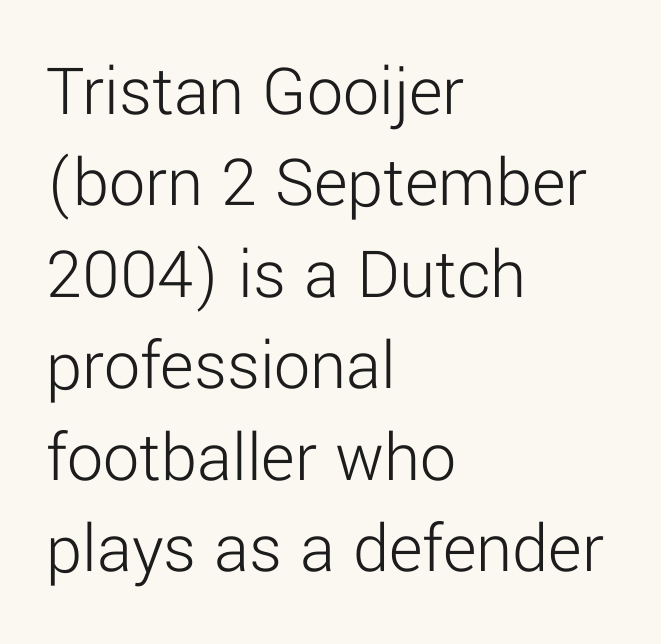
Observe the ordinary spacing: letters are neighbours, not strangers. Style check: upright. A bare baseline throughout the passage. Short and long lines alike share a common starting point at left.
